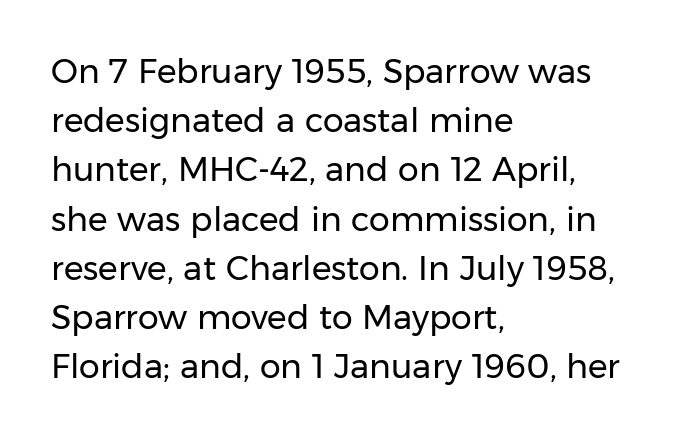
The weight tops out at a normal text grade. The rendering anchors every line to the left-hand side. Any mark beneath the type? The region is blank. Every character sits straight up, as roman type does.
